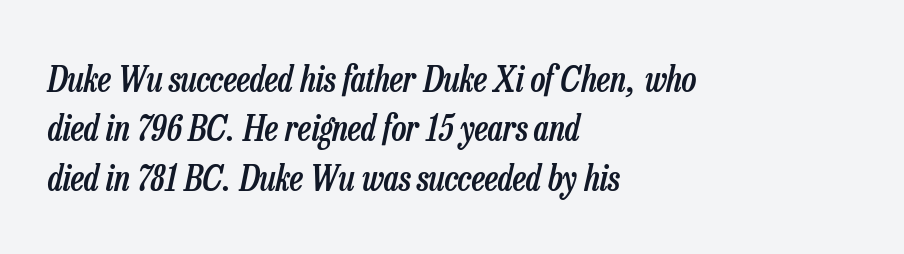
The typography opts for an oblique posture over an upright one. Does the leading feel generous? No, just average. Note the varied advance widths — an 'i' is clearly narrower than an 'm'. Left-aligned paragraph, ragged on the right. This rendering leaves character spacing at its baseline value.
